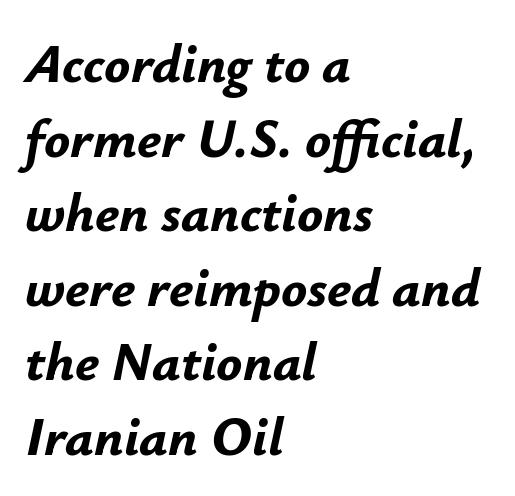
Q: Is the text bold? A: Yes.
Q: Is the text italic (slanted)? A: Yes, it leans right by about 12 degrees.
Q: Is the text underlined? A: No.
Q: How is the paragraph aligned? A: Left-aligned.
Q: Is the spacing between letters normal or unusually wide? A: Normal.
Q: Is the spacing between lines tight, normal or loose? A: Normal.
Q: Width (condensed, normal, or wide)? A: Normal.
Q: Stroke contrast? A: Low.
Q: x-height? A: Small.
Q: Monospaced? A: No.
